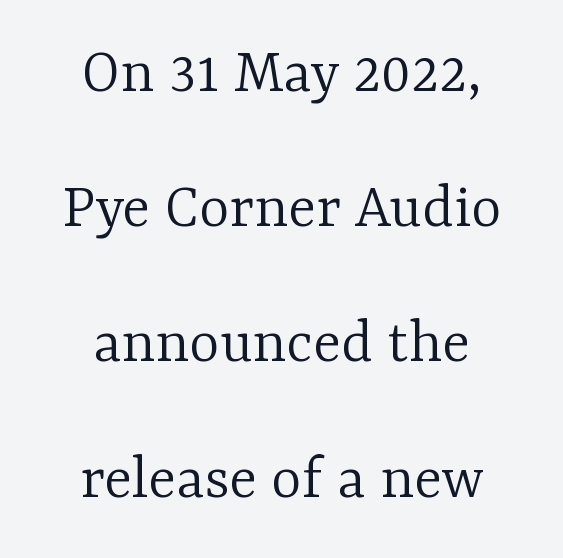
{"serif": "yes", "italic": "no", "bold": "no", "weight": "light", "width": "normal", "stroke_contrast": "low", "x_height": "medium", "monospaced": "no", "underline": "no", "align": "center", "line_spacing": "loose", "line_spacing_ratio": 2.08, "letter_spacing": "normal", "letter_spacing_em": 0.0, "glyph_px": 65}
